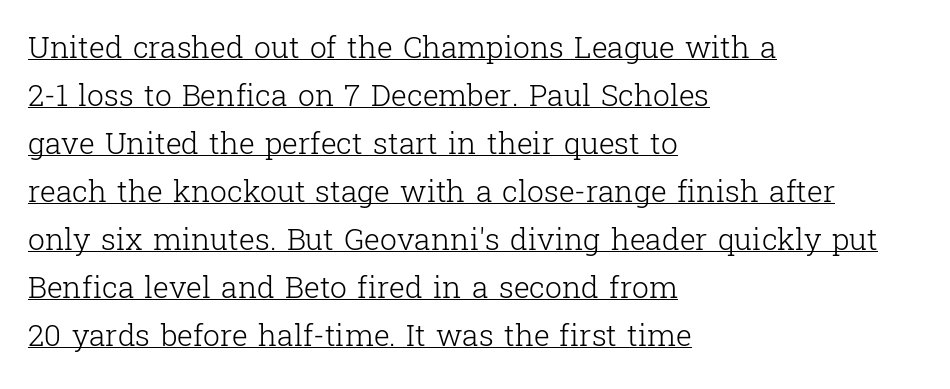
Q: Is the text bold? A: No.
Q: Is the text italic (slanted)? A: No, it is upright.
Q: Is the typeface a serif or a sans-serif typeface? A: Serif.
Q: Is the text underlined? A: Yes.
Q: How is the paragraph aligned? A: Left-aligned.
Q: Is the spacing between letters normal or unusually wide? A: Normal.
Q: Is the spacing between lines tight, normal or loose? A: Normal.
Q: Width (condensed, normal, or wide)? A: Normal.
Q: Stroke contrast? A: Low.
Q: x-height? A: Medium.
Q: Monospaced? A: No.
